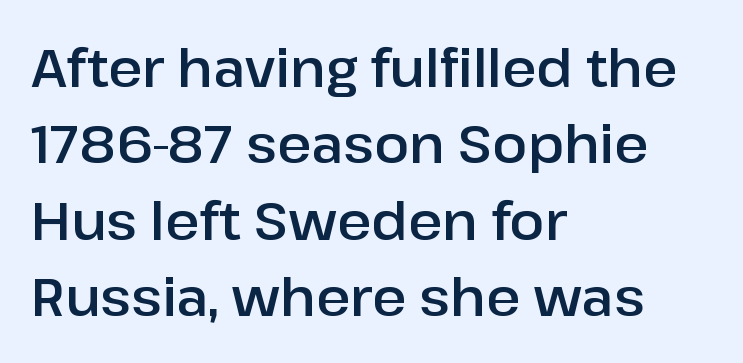
Q: Is the text italic (slanted)? A: No, it is upright.
Q: Is the typeface a serif or a sans-serif typeface? A: Sans-serif.
Q: Is the text underlined? A: No.
Q: How is the paragraph aligned? A: Left-aligned.
Q: Is the spacing between letters normal or unusually wide? A: Normal.
Q: Is the spacing between lines tight, normal or loose? A: Normal.
Q: Width (condensed, normal, or wide)? A: Normal.
Q: Stroke contrast? A: Low.
Q: x-height? A: Medium.
Q: Monospaced? A: No.
